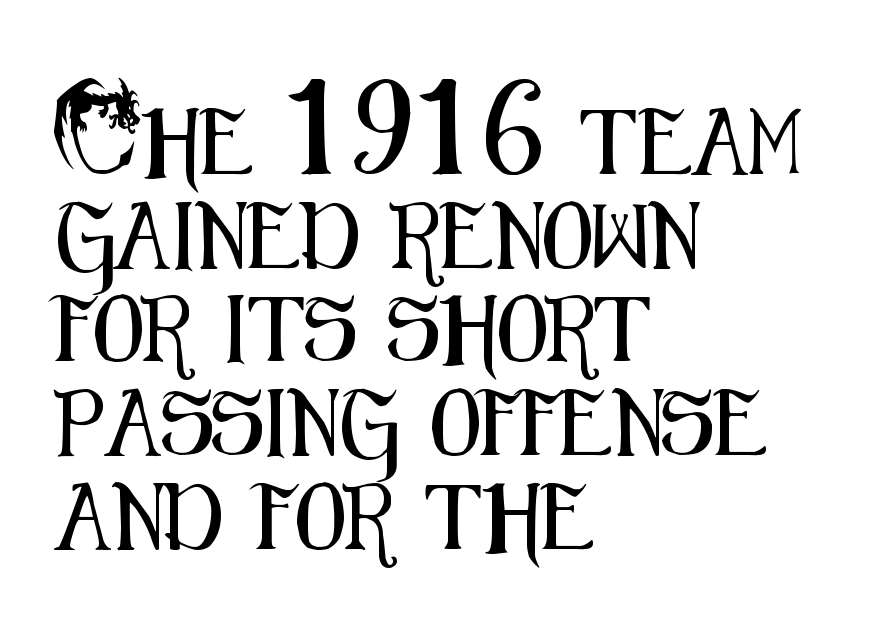
{"serif": "no", "italic": "no", "width": "condensed", "stroke_contrast": "medium", "x_height": "small", "monospaced": "no", "underline": "no", "align": "left", "line_spacing": "normal", "line_spacing_ratio": 1.42, "letter_spacing": "normal", "letter_spacing_em": 0.0, "glyph_px": 66}
